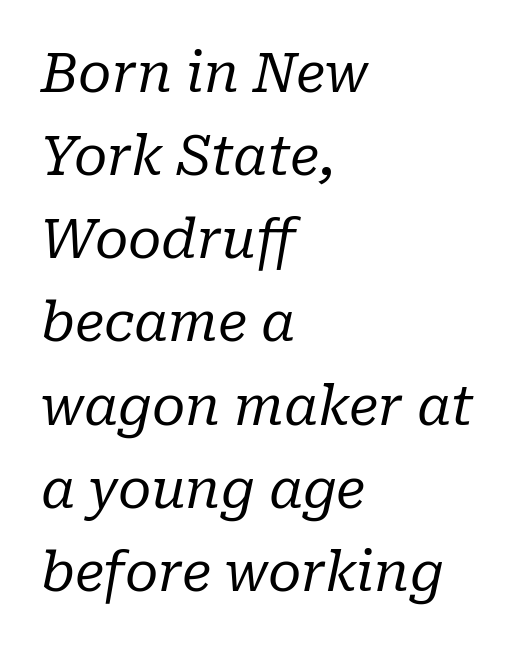
Nothing unusual about the tracking: characters are spaced as the font intends. A typesetter would mark this as italic. Typographically, this falls in the serif category. If you measured baseline to baseline, you'd find a middling distance. Nobody drew a line under any word here.
